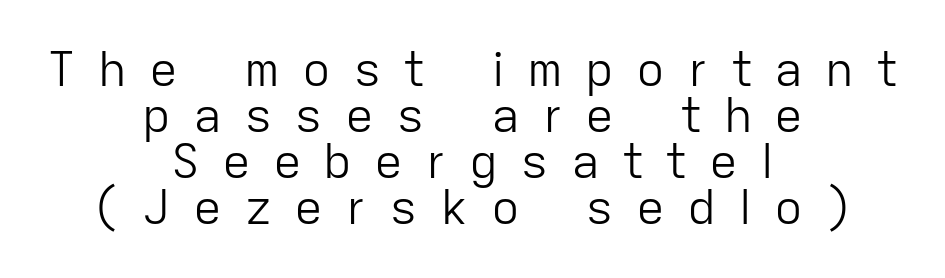
The image shows 48 px light sans-serif type, upright; set centered, tight line spacing (0.96x), unusually wide letter spacing (+0.46 em), not underlined; low stroke contrast and a medium x-height.
